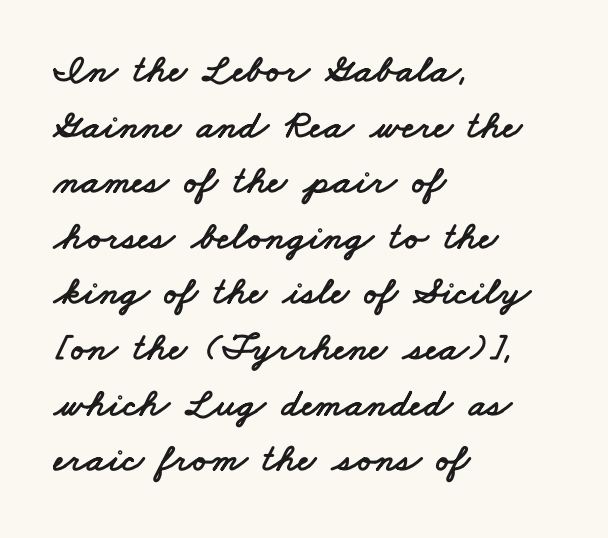
The image shows 40 px wide sans-serif type; set left-aligned, normal line spacing (1.39x), normal letter spacing, not underlined; low stroke contrast and a small x-height.
